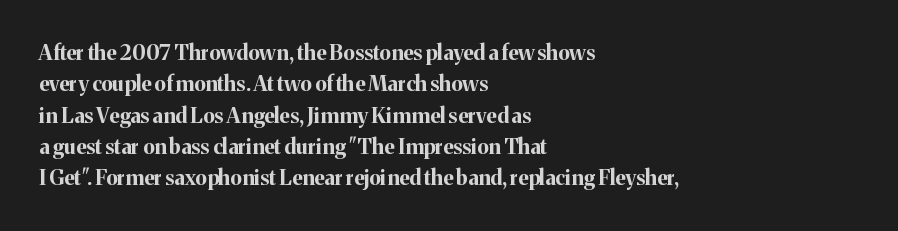
{"italic": "no", "bold": "yes", "underline": "no", "align": "left", "line_spacing": "normal", "line_spacing_ratio": 1.49, "letter_spacing": "normal", "letter_spacing_em": 0.0, "glyph_px": 21}
